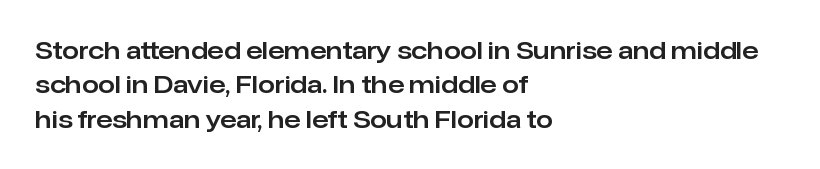
The rows are spaced the way most documents space them. Italic: no, the glyphs are upright roman. Reading down the block, your eye returns to a fixed left position each line. The words here are not underlined. Nothing unusual about the tracking: characters are spaced as the font intends.
